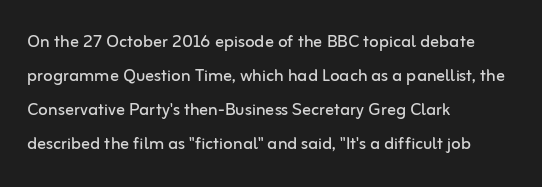
Q: Is the text bold? A: No.
Q: Is the text italic (slanted)? A: No, it is upright.
Q: Is the text underlined? A: No.
Q: How is the paragraph aligned? A: Left-aligned.
Q: Is the spacing between letters normal or unusually wide? A: Normal.
Q: Is the spacing between lines tight, normal or loose? A: Normal.
